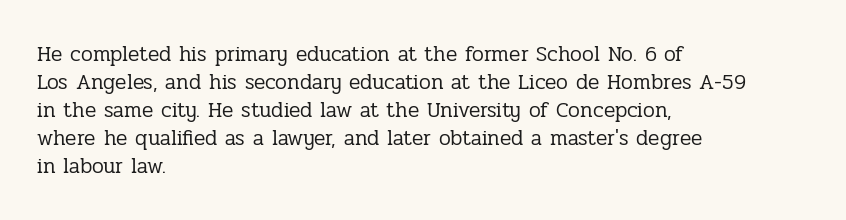
The paragraph has a hard left edge and a soft right edge. Rows of type keep a routine distance in the vertical direction. The letters sit at their default tracking, neither squeezed nor spread. Posture: vertical.
